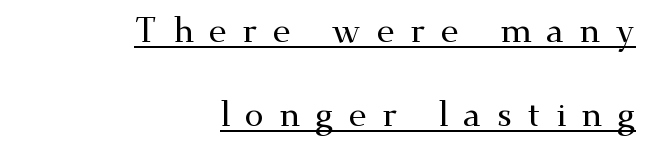
The image shows 34 px wide serif type, upright; set right-aligned, loose line spacing (2.47x), unusually wide letter spacing (+0.45 em), underlined; medium stroke contrast and a small x-height.
